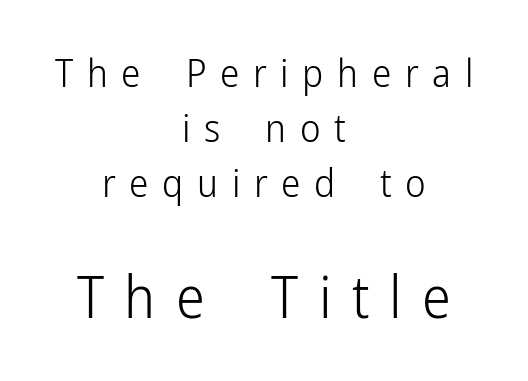
{"serif": "no", "italic": "no", "bold": "no", "weight": "light", "width": "condensed", "stroke_contrast": "low", "x_height": "medium", "monospaced": "no", "underline": "no", "align": "center", "line_spacing": "normal", "line_spacing_ratio": 1.41, "letter_spacing": "wide", "letter_spacing_em": 0.35, "larger_block": "second", "size_ratio": 1.49, "glyph_px": 58}
